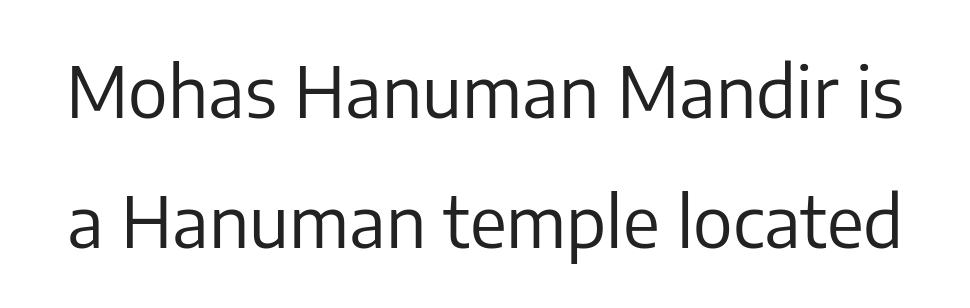
The image shows 71 px regular-weight sans-serif type, upright; set line spacing 1.83x, normal letter spacing, not underlined; low stroke contrast and a medium x-height.
